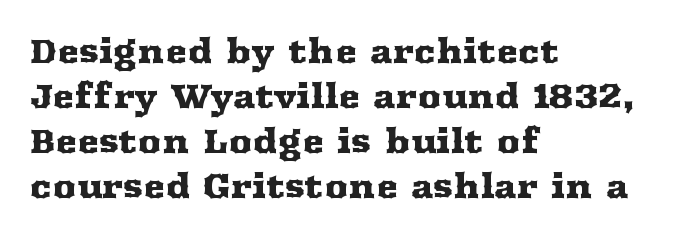
Posture: vertical. Regarding leading, the lines here are spaced in the standard way. Classification — serif. Anything drawn beneath the words? Only blank space.
